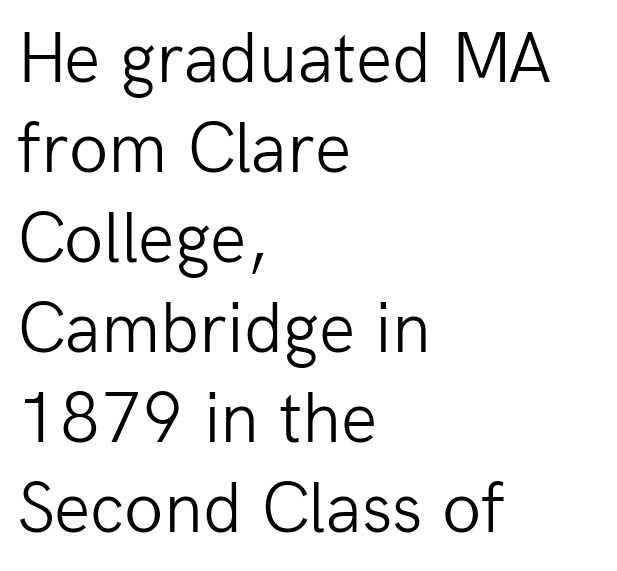
Q: Is the text bold? A: No.
Q: Is the text italic (slanted)? A: No, it is upright.
Q: Is the typeface a serif or a sans-serif typeface? A: Sans-serif.
Q: Is the text underlined? A: No.
Q: How is the paragraph aligned? A: Left-aligned.
Q: Is the spacing between letters normal or unusually wide? A: Normal.
Q: Is the spacing between lines tight, normal or loose? A: Normal.
Q: Width (condensed, normal, or wide)? A: Normal.
Q: Stroke contrast? A: Low.
Q: x-height? A: Medium.
Q: Monospaced? A: No.
